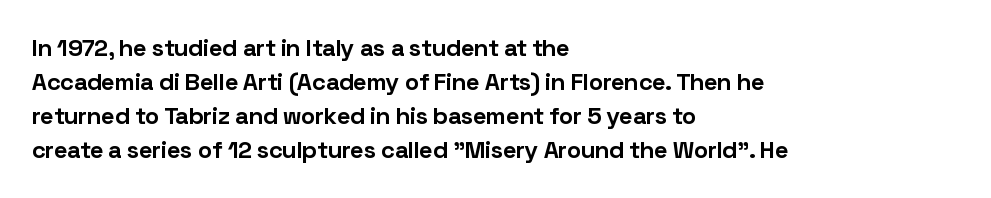
The image shows 24 px bold type, upright; set left-aligned, normal line spacing (1.41x), normal letter spacing, not underlined.
